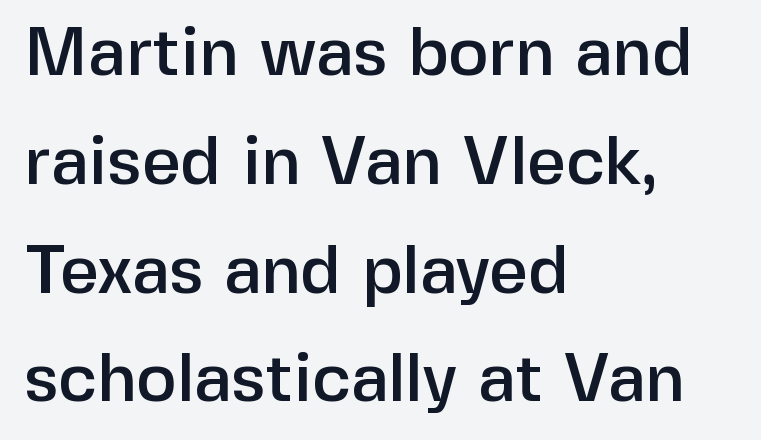
Q: Is the text italic (slanted)? A: No, it is upright.
Q: Is the typeface a serif or a sans-serif typeface? A: Sans-serif.
Q: Is the text underlined? A: No.
Q: How is the paragraph aligned? A: Left-aligned.
Q: Is the spacing between letters normal or unusually wide? A: Normal.
Q: Is the spacing between lines tight, normal or loose? A: Normal.
Q: Width (condensed, normal, or wide)? A: Normal.
Q: Stroke contrast? A: Low.
Q: x-height? A: Medium.
Q: Monospaced? A: No.
